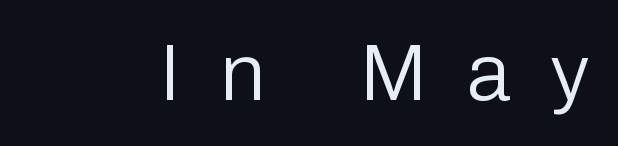
The image shows 80 px regular-weight sans-serif type, upright; set unusually wide letter spacing (+0.49 em), not underlined; low stroke contrast and a medium x-height.
